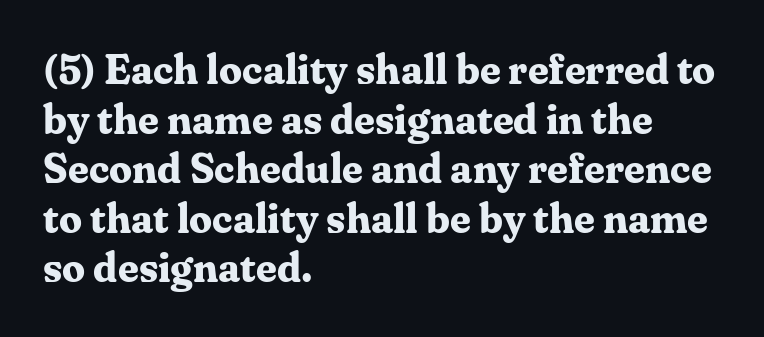
The image shows 41 px bold serif type, upright; set left-aligned, line spacing 1.21x, normal letter spacing, not underlined; medium stroke contrast and a medium x-height.
